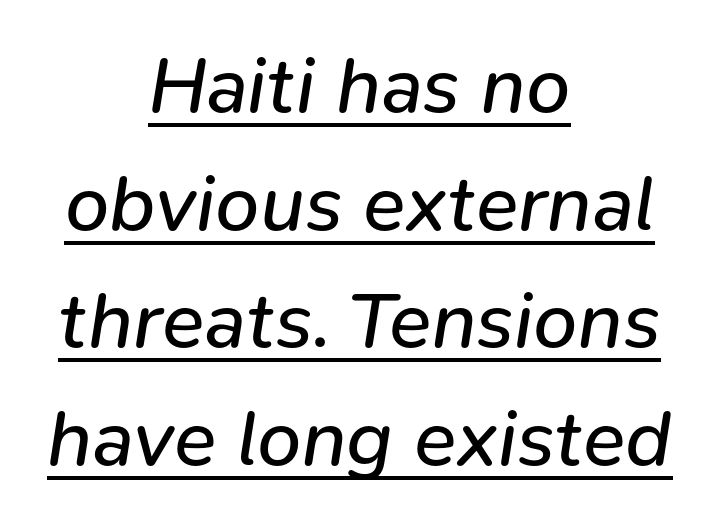
{"italic": "yes", "lean": "right", "slant_degrees": 9, "bold": "no", "weight": "regular", "width": "normal", "stroke_contrast": "low", "x_height": "medium", "monospaced": "no", "underline": "yes", "align": "center", "line_spacing": "normal", "line_spacing_ratio": 1.49, "letter_spacing": "normal", "letter_spacing_em": 0.0, "glyph_px": 79}
